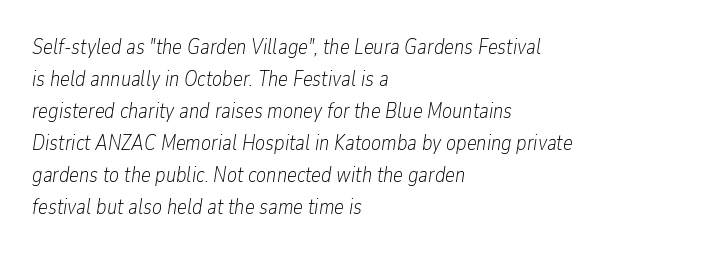
{"italic": "yes", "lean": "right", "slant_degrees": 9, "bold": "no", "underline": "no", "align": "left", "line_spacing": "normal", "line_spacing_ratio": 1.52, "letter_spacing": "normal", "letter_spacing_em": 0.0, "glyph_px": 21}
